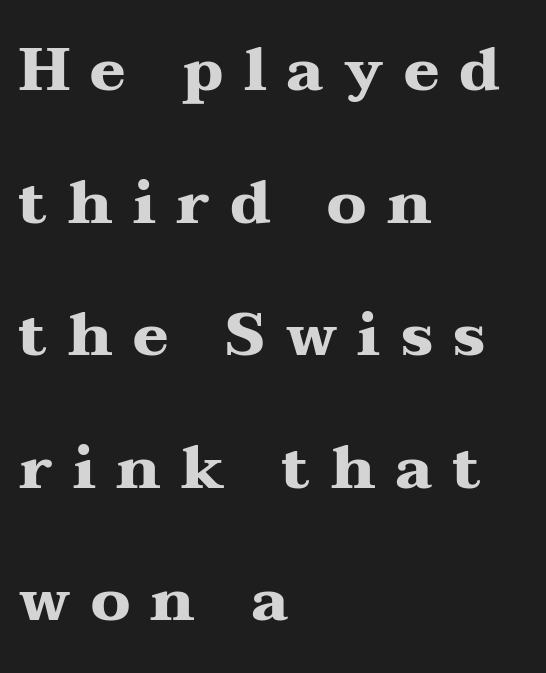
{"serif": "yes", "italic": "no", "bold": "yes", "weight": "heavy", "width": "wide", "stroke_contrast": "medium", "x_height": "medium", "monospaced": "no", "underline": "no", "align": "left", "line_spacing": "loose", "line_spacing_ratio": 2.21, "letter_spacing": "wide", "letter_spacing_em": 0.34, "glyph_px": 60}
